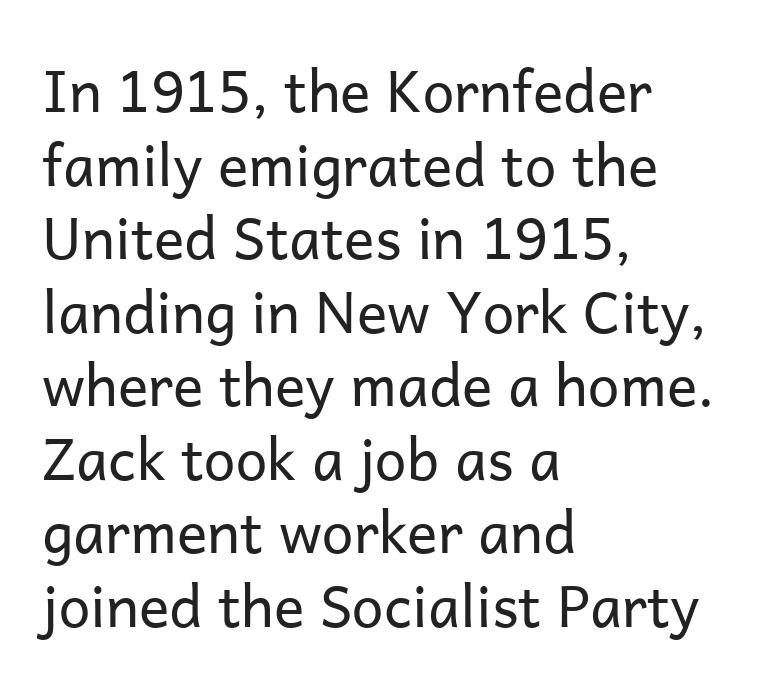
The image shows 57 px regular-weight sans-serif type, upright; set left-aligned, normal line spacing (1.29x), normal letter spacing, not underlined; low stroke contrast and a medium x-height.
